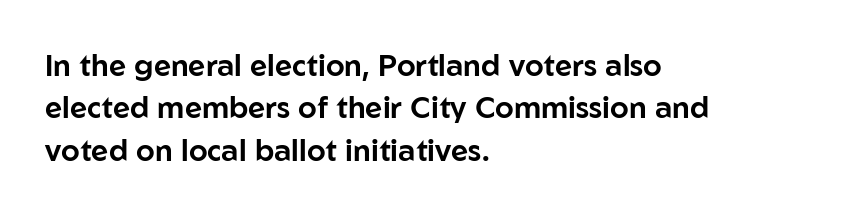
{"serif": "no", "italic": "no", "width": "normal", "stroke_contrast": "low", "x_height": "medium", "monospaced": "no", "underline": "no", "align": "left", "line_spacing": "normal", "line_spacing_ratio": 1.41, "letter_spacing": "normal", "letter_spacing_em": 0.0, "glyph_px": 30}
